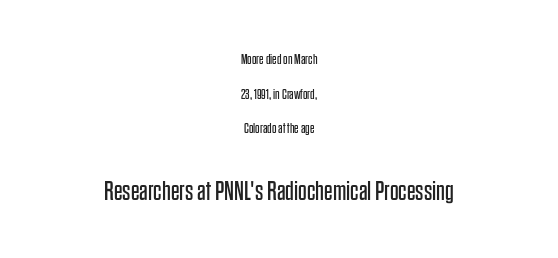
Q: Is the text bold? A: No.
Q: Is the text italic (slanted)? A: No, it is upright.
Q: Is the text underlined? A: No.
Q: How is the paragraph aligned? A: Centered.
Q: Is the spacing between letters normal or unusually wide? A: Normal.
Q: Is the spacing between lines tight, normal or loose? A: Loose.
Q: Which block of text is set in a larger size, the first (top) or the second (bottom)? A: The second (bottom) one.
